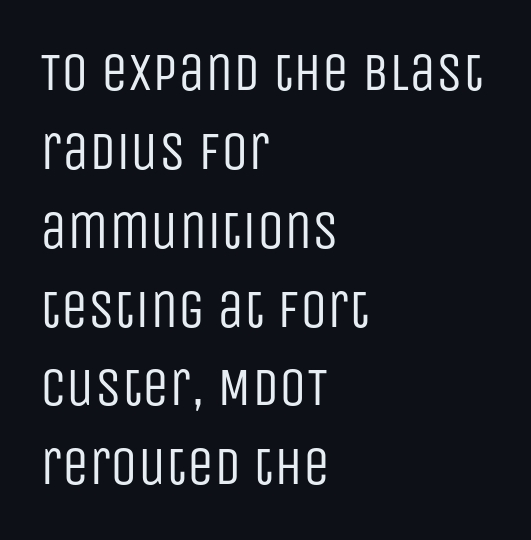
Each word holds together tightly as a unit, with standard inter-letter gaps. No italicization has been applied; the sample stays upright. Think standard paragraph weight, or any step lighter than that. Alignment: flush left. Note the varied advance widths — an 'i' is clearly narrower than an 'm'.
